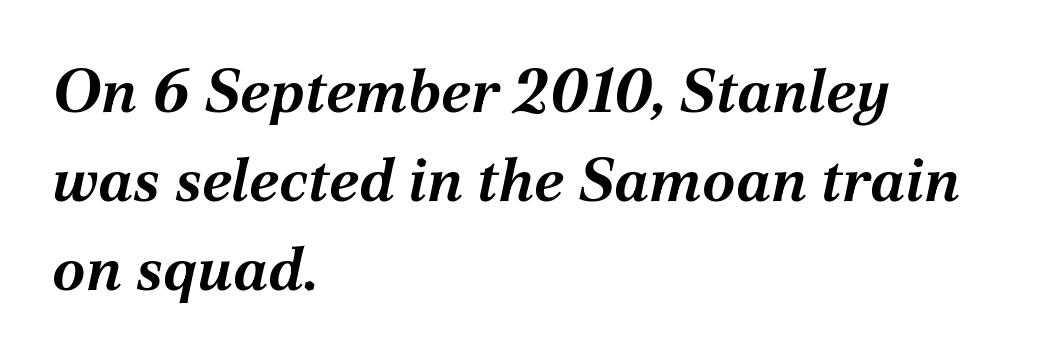
The image shows 60 px bold type, italic (leaning right); set left-aligned, normal line spacing (1.48x), normal letter spacing, not underlined; medium stroke contrast and a medium x-height.
